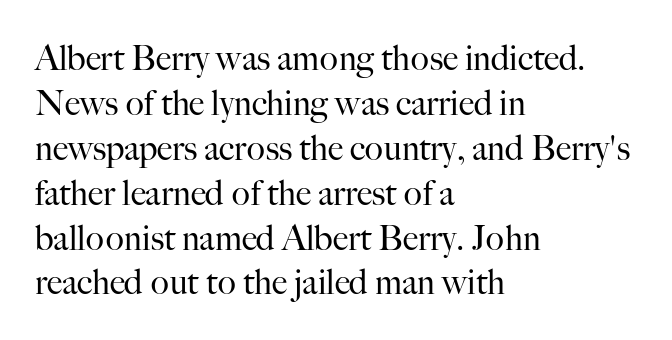
The image shows 34 px regular-weight serif type, upright; set left-aligned, normal line spacing (1.32x), normal letter spacing, not underlined; high stroke contrast and a small x-height.
